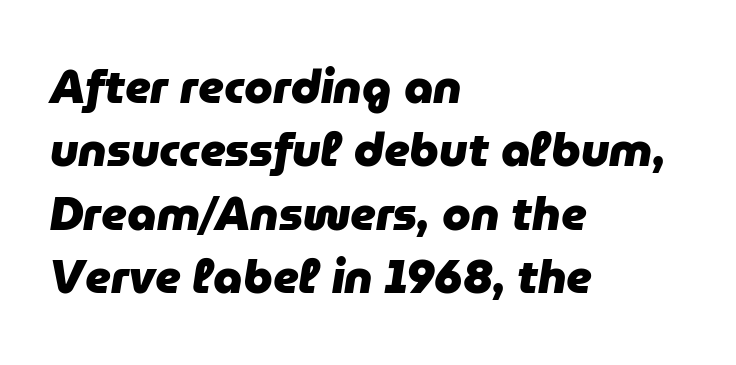
Compared with typical body copy, the letter spacing here is the same. Character widths vary here, with narrow letters taking less room than wide ones. Rows of type keep a routine distance in the vertical direction. As a designer I'd log this as weight 700, bold. Underlining? Definitely not there. Short and long lines alike share a common starting point at left.
